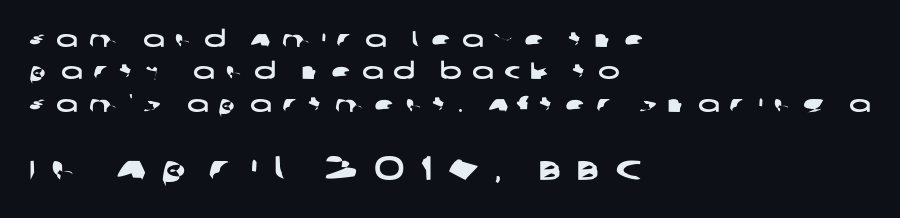
{"serif": "no", "width": "wide", "stroke_contrast": "low", "x_height": "large", "monospaced": "no", "underline": "no", "align": "left", "line_spacing": "normal", "line_spacing_ratio": 1.41, "letter_spacing": "wide", "letter_spacing_em": 0.45, "larger_block": "second", "size_ratio": 1.48, "glyph_px": 34}
